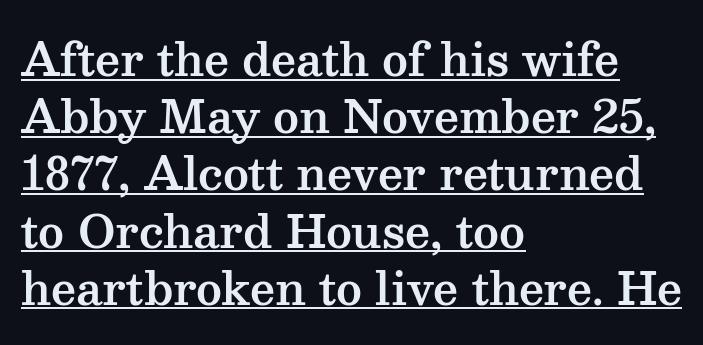
The image shows 44 px wide serif type, upright; set left-aligned, normal line spacing (1.3x), normal letter spacing, underlined; medium stroke contrast and a medium x-height.
